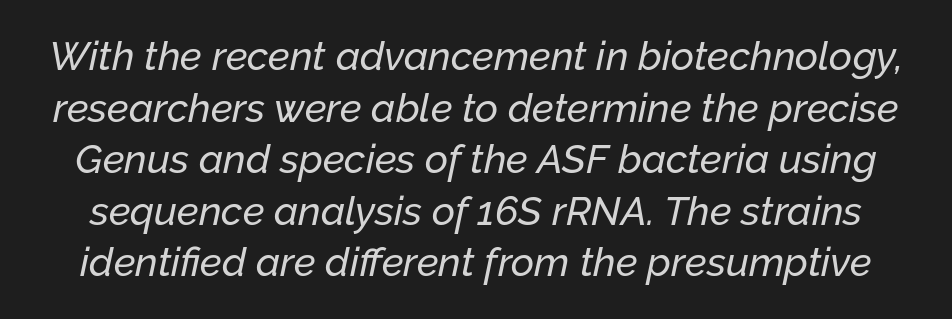
Style check: oblique. Students, note that the glyphs here touch the page at normal intervals. Whoever set this chose a conventional vertical rhythm. These lines are rendered in a variable-pitch font. Letters rest on an invisible, unmarked baseline.
